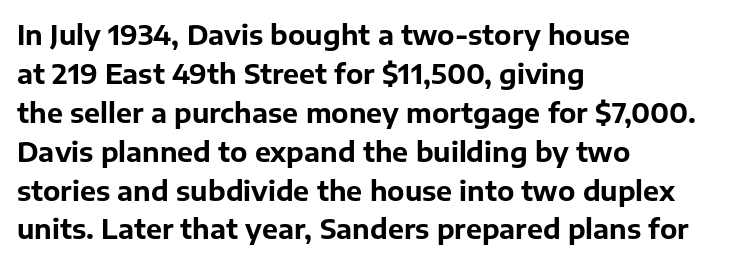
Q: Is the text bold? A: Yes.
Q: Is the text italic (slanted)? A: No, it is upright.
Q: Is the text underlined? A: No.
Q: How is the paragraph aligned? A: Left-aligned.
Q: Is the spacing between letters normal or unusually wide? A: Normal.
Q: Is the spacing between lines tight, normal or loose? A: Normal.
